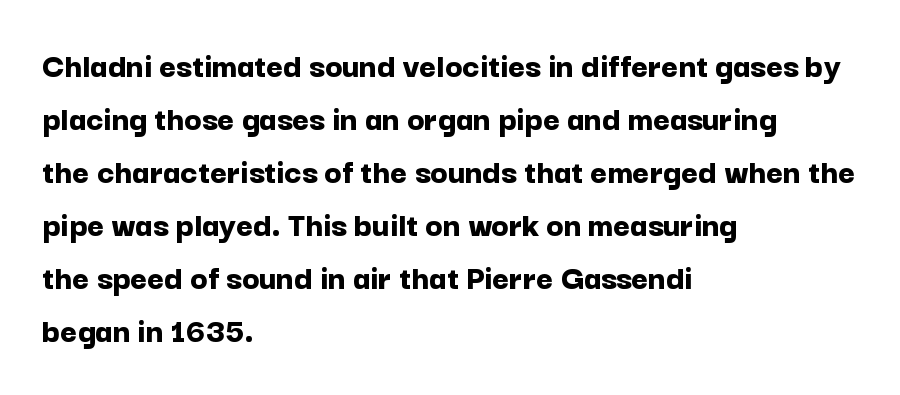
Q: Is the text bold? A: Yes.
Q: Is the text italic (slanted)? A: No, it is upright.
Q: Is the typeface a serif or a sans-serif typeface? A: Sans-serif.
Q: Is the text underlined? A: No.
Q: How is the paragraph aligned? A: Left-aligned.
Q: Is the spacing between letters normal or unusually wide? A: Normal.
Q: Is the spacing between lines tight, normal or loose? A: Normal.
Q: Width (condensed, normal, or wide)? A: Normal.
Q: Stroke contrast? A: Low.
Q: x-height? A: Medium.
Q: Monospaced? A: No.
